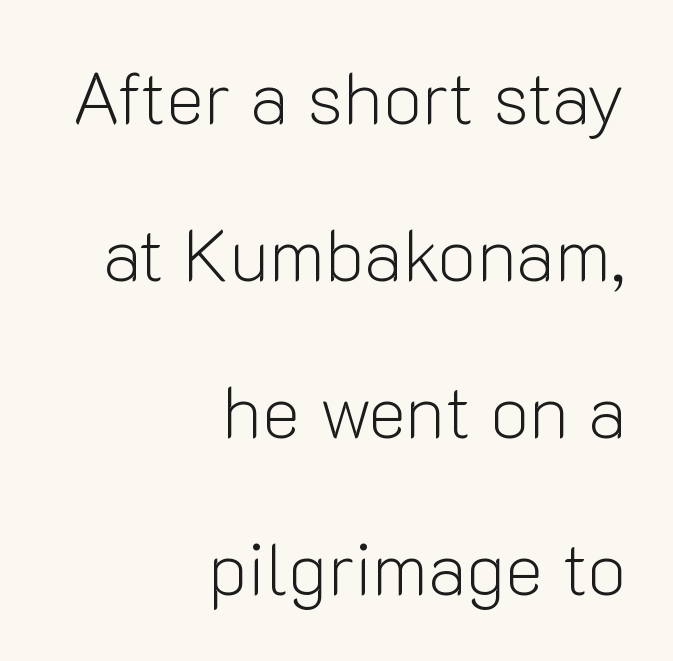
There is no visible air inserted between adjacent glyphs. Vertical strokes here are truly vertical. The line-height multiplier appears high, well above default. Type without underlining. Here the designer chose a conventional face with non-uniform glyph widths.
